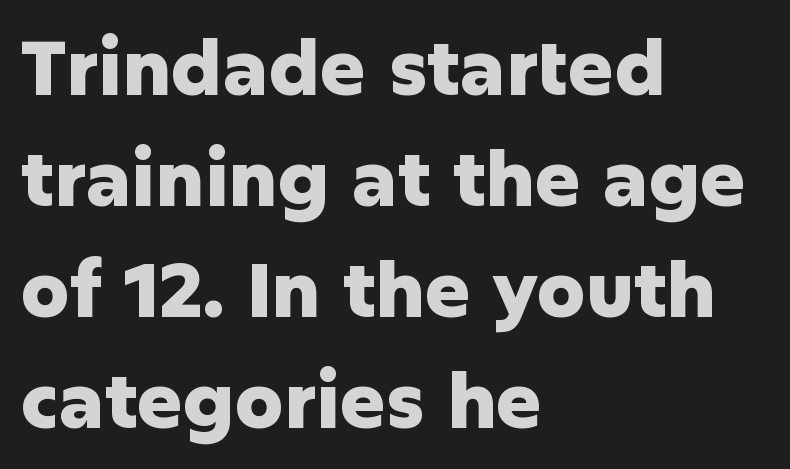
{"serif": "no", "italic": "no", "bold": "yes", "weight": "heavy", "width": "normal", "stroke_contrast": "low", "x_height": "medium", "monospaced": "no", "underline": "no", "align": "left", "line_spacing": "normal", "line_spacing_ratio": 1.46, "letter_spacing": "normal", "letter_spacing_em": 0.0, "glyph_px": 76}
